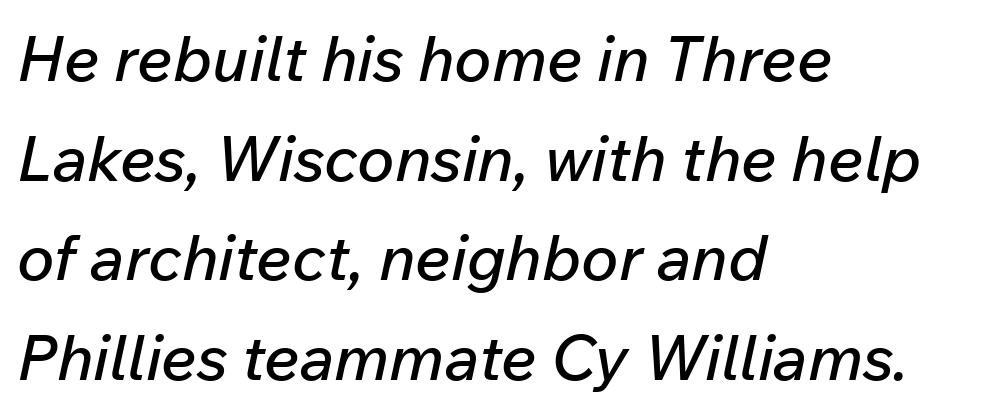
Character widths vary here, with narrow letters taking less room than wide ones. The lines in this sample share a left origin and differ only in where they stop. A typesetter would call this zero additional tracking. The letters are slanted; this is an italic face. Words float on clear page, feet unadorned.
